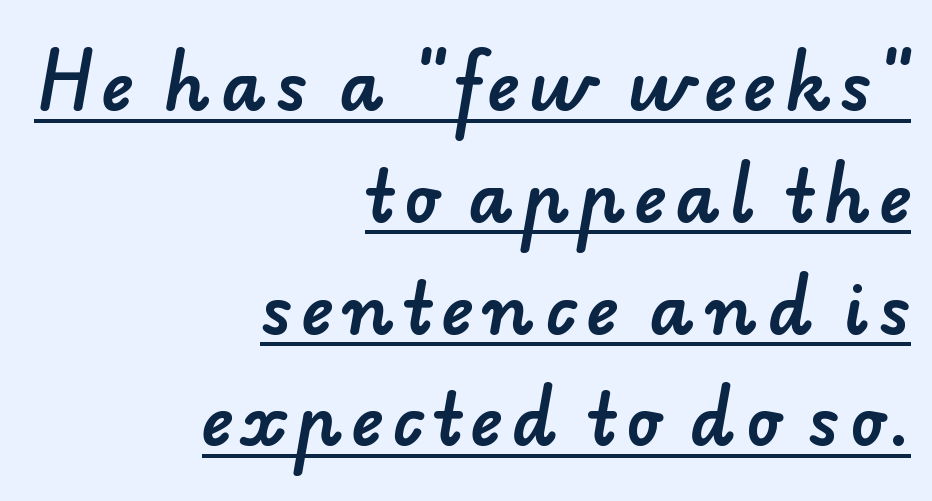
You can see a thin bar hugging the bottom of the glyphs. The font family rendered here belongs to the sans-serif group. Character widths vary here, with narrow letters taking less room than wide ones. Vertically, the passage feels balanced, rows spaced as you'd expect. Caption: multi-line text, flush right, ragged left.
